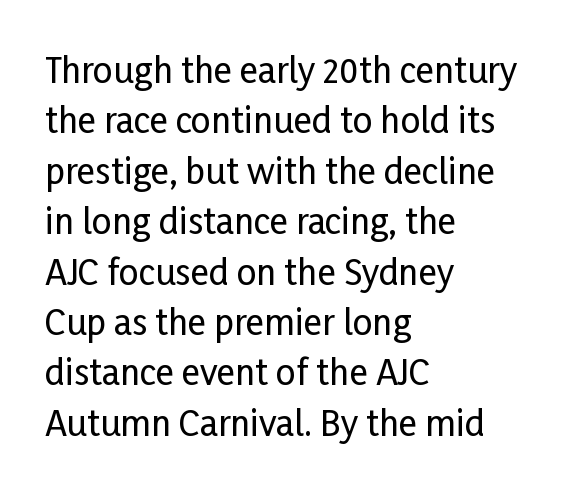
The image shows 35 px condensed sans-serif type, upright; set left-aligned, normal line spacing (1.44x), normal letter spacing, not underlined; low stroke contrast and a medium x-height.
